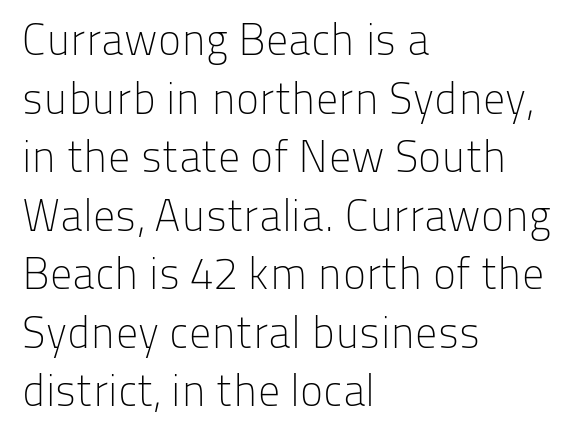
The image shows 44 px light sans-serif type, upright; set left-aligned, normal line spacing (1.33x), normal letter spacing, not underlined; low stroke contrast and a medium x-height.
